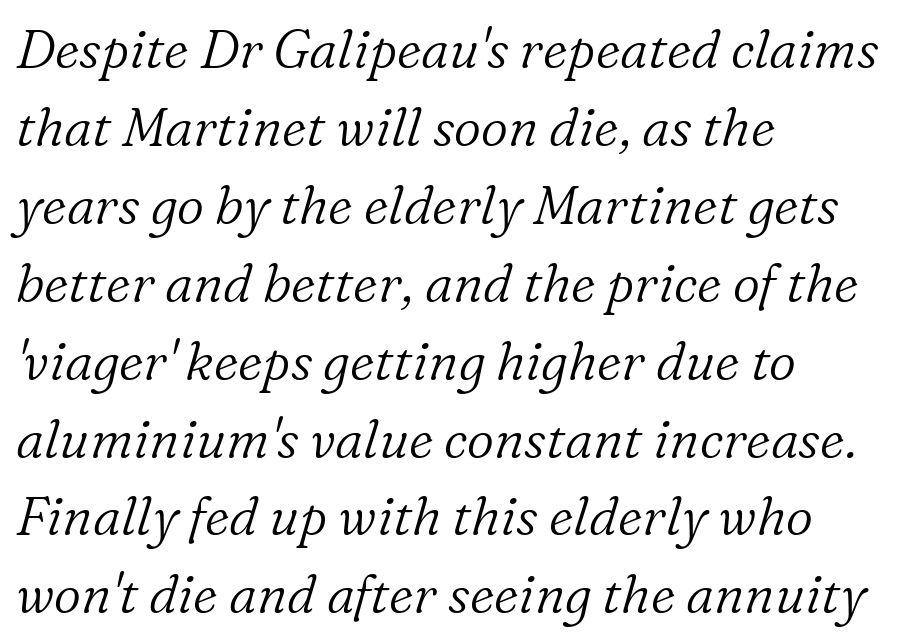
The image shows 53 px light serif type, italic (leaning right); set left-aligned, normal line spacing (1.47x), normal letter spacing, not underlined; low stroke contrast and a medium x-height.
